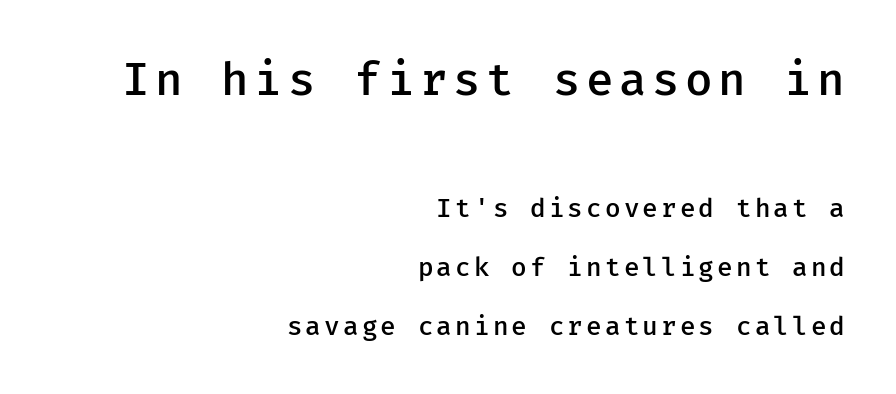
The image shows 46 px semibold sans-serif type, upright; set right-aligned, loose line spacing (2.27x), not underlined; the first (top) block is 1.77x larger; low stroke contrast and a medium x-height.
